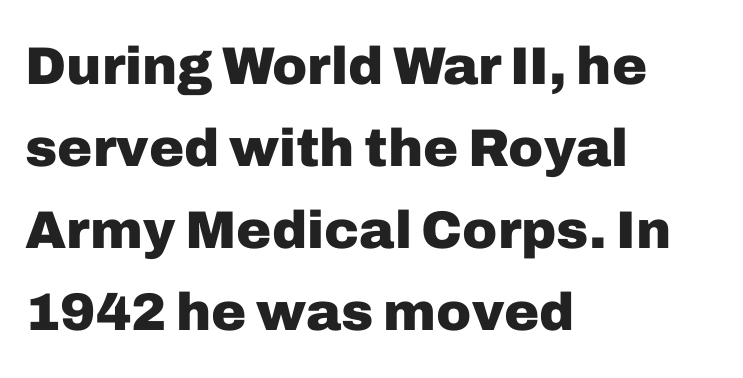
Looks like regular typesetting: each glyph gets only the width it needs. Upright lettering throughout. Nothing sits at the stroke ends, so this counts as sans-serif. Honestly, there is no underline to notice here at all. Observe the ordinary spacing: letters are neighbours, not strangers. The glyphs have the mass of a bold cut.
